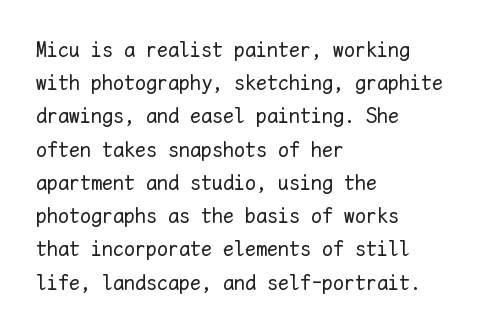
The image shows 22 px text type, upright; set left-aligned, normal line spacing (1.51x), normal letter spacing, not underlined.
